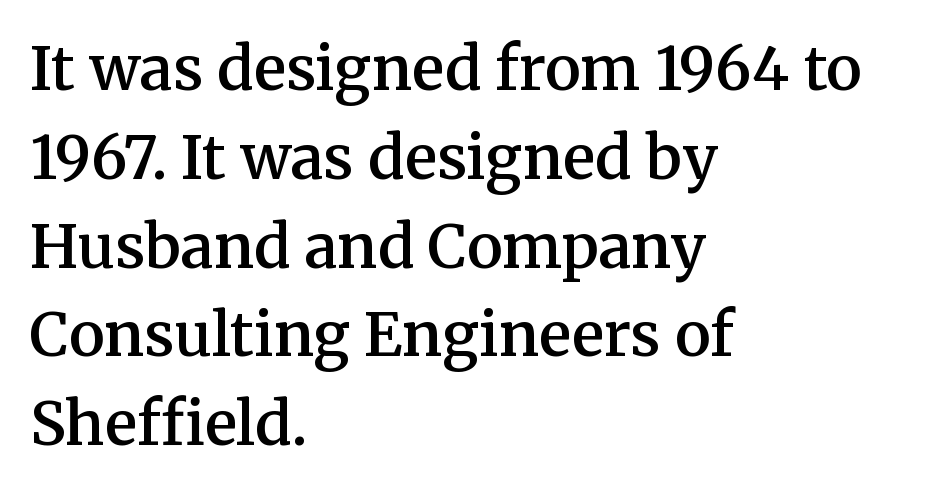
The image shows 60 px semibold serif type, upright; set left-aligned, normal line spacing (1.48x), normal letter spacing, not underlined; medium stroke contrast and a medium x-height.
